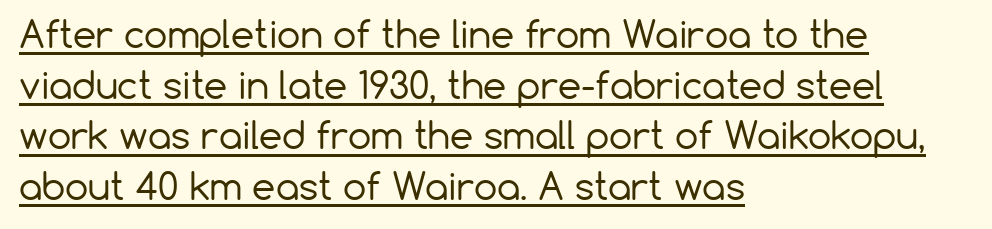
The image shows 37 px regular-weight sans-serif type, upright; set left-aligned, normal line spacing (1.37x), normal letter spacing, underlined; low stroke contrast and a medium x-height.
